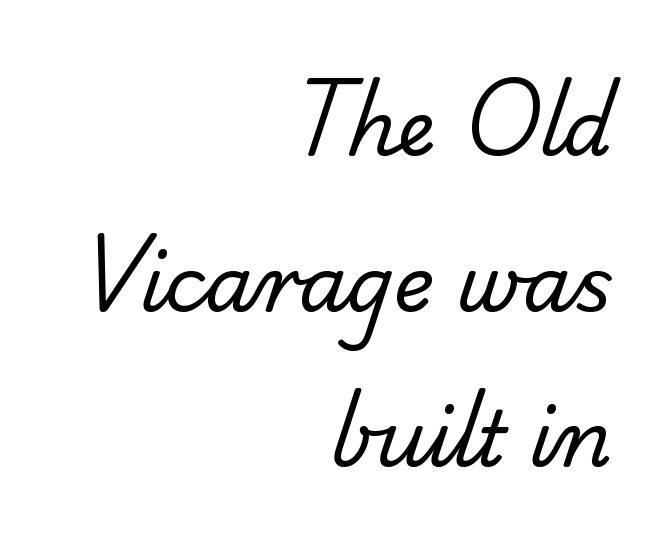
Q: Is the text bold? A: No.
Q: Is the typeface a serif or a sans-serif typeface? A: Sans-serif.
Q: Is the text underlined? A: No.
Q: How is the paragraph aligned? A: Right-aligned.
Q: Is the spacing between letters normal or unusually wide? A: Normal.
Q: Is the spacing between lines tight, normal or loose? A: Loose.
Q: Width (condensed, normal, or wide)? A: Normal.
Q: Stroke contrast? A: Low.
Q: x-height? A: Small.
Q: Monospaced? A: No.
